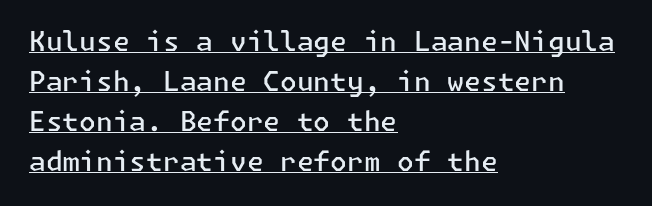
The image shows 27 px text type, upright; set left-aligned, normal line spacing (1.48x), normal letter spacing, underlined.
